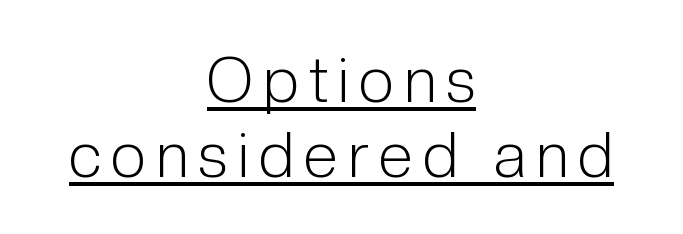
Q: Is the text bold? A: No.
Q: Is the text italic (slanted)? A: No, it is upright.
Q: Is the typeface a serif or a sans-serif typeface? A: Sans-serif.
Q: Is the text underlined? A: Yes.
Q: How is the paragraph aligned? A: Centered.
Q: Width (condensed, normal, or wide)? A: Condensed.
Q: Stroke contrast? A: Low.
Q: x-height? A: Medium.
Q: Monospaced? A: No.
